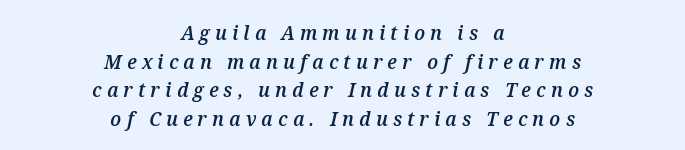
{"italic": "yes", "lean": "right", "slant_degrees": 12, "bold": "semi", "underline": "no", "align": "center", "line_spacing": "normal", "line_spacing_ratio": 1.43, "letter_spacing": "wide", "letter_spacing_em": 0.26, "glyph_px": 20}
